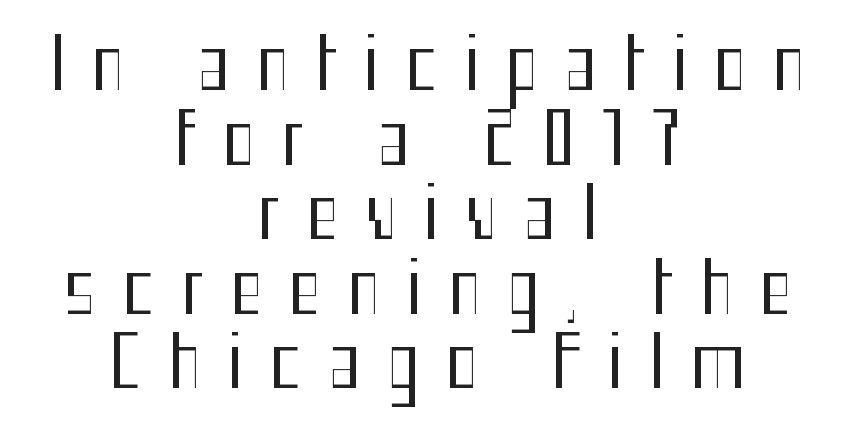
The image shows 71 px regular-weight, condensed sans-serif type, upright; set centered, tight line spacing (1.05x), unusually wide letter spacing (+0.36 em), not underlined; medium stroke contrast and a medium x-height.
